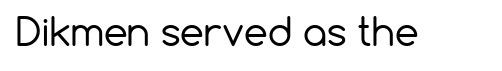
Font category for this specimen: sans-serif. On a weight scale, this lands at 450 or below. The line texture is even and compact thanks to regular tracking. Characters remain perfectly vertical along every line. Unmarked baselines from the first word to the last.
